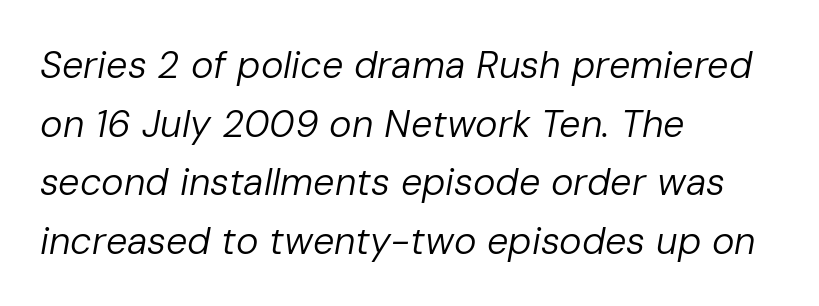
The image shows 38 px regular-weight type, italic (leaning right); set left-aligned, normal line spacing (1.54x), normal letter spacing, not underlined; low stroke contrast and a medium x-height.
